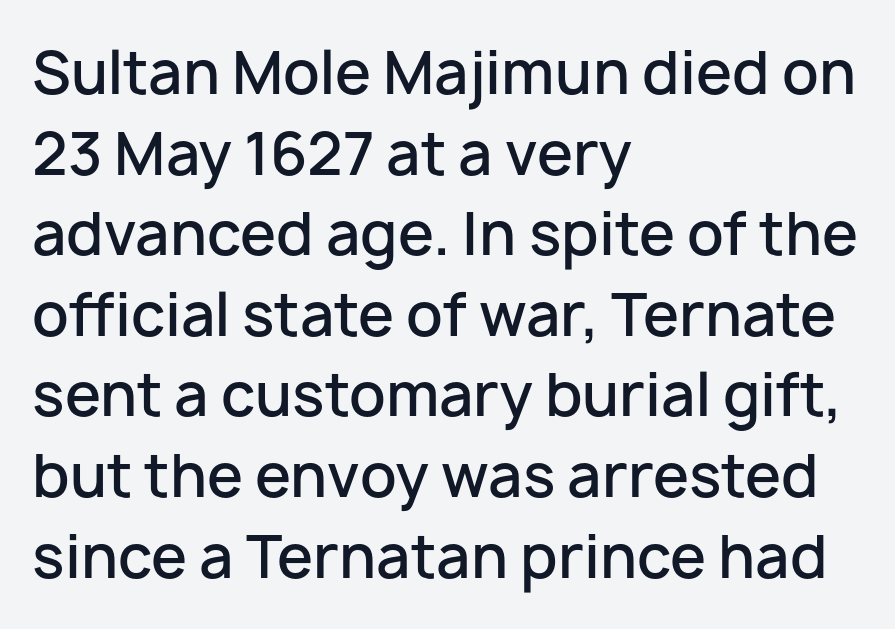
{"serif": "no", "italic": "no", "bold": "semi", "weight": "semibold", "width": "normal", "stroke_contrast": "low", "x_height": "medium", "monospaced": "no", "underline": "no", "align": "left", "line_spacing": "normal", "line_spacing_ratio": 1.39, "letter_spacing": "normal", "letter_spacing_em": 0.0, "glyph_px": 58}
